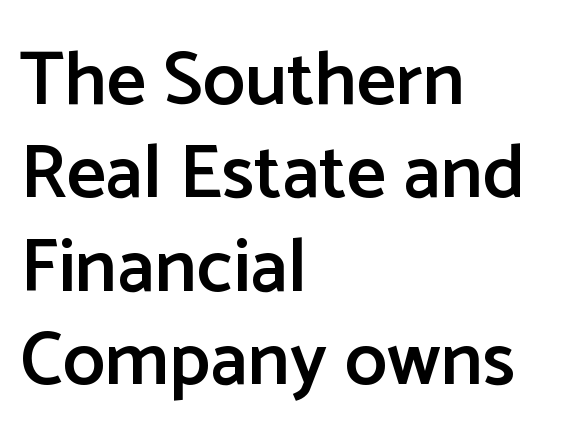
{"serif": "no", "italic": "no", "bold": "semi", "weight": "semibold", "width": "normal", "stroke_contrast": "low", "x_height": "medium", "monospaced": "no", "underline": "no", "align": "left", "line_spacing_ratio": 1.23, "letter_spacing": "normal", "letter_spacing_em": 0.0, "glyph_px": 76}
